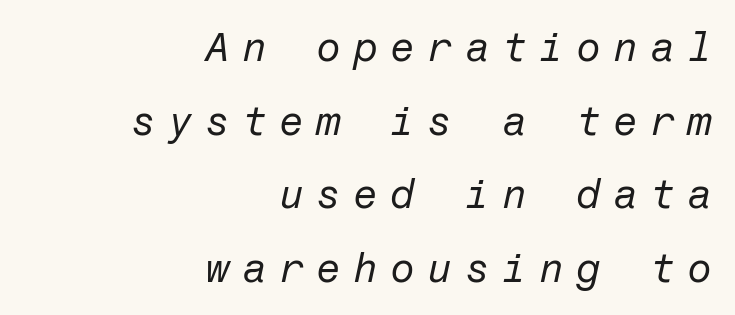
The image shows 40 px regular-weight type, italic (leaning right); set right-aligned, line spacing 1.84x, unusually wide letter spacing (+0.31 em), not underlined; low stroke contrast and a medium x-height.
